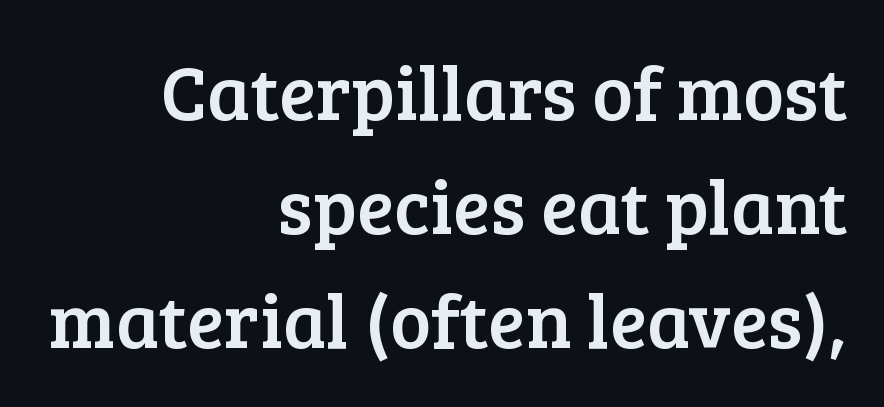
Q: Is the text italic (slanted)? A: No, it is upright.
Q: Is the typeface a serif or a sans-serif typeface? A: Serif.
Q: Is the text underlined? A: No.
Q: How is the paragraph aligned? A: Right-aligned.
Q: Is the spacing between letters normal or unusually wide? A: Normal.
Q: Is the spacing between lines tight, normal or loose? A: Normal.
Q: Width (condensed, normal, or wide)? A: Normal.
Q: Stroke contrast? A: Low.
Q: x-height? A: Medium.
Q: Monospaced? A: No.
